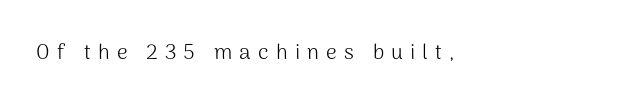
No heavy texture on the line: the type isn't bold. Underlining? Definitely not there. You can tell it's not italic because the verticals are truly vertical. Look at the tracking — it's clearly loosened, letters drifting apart.
